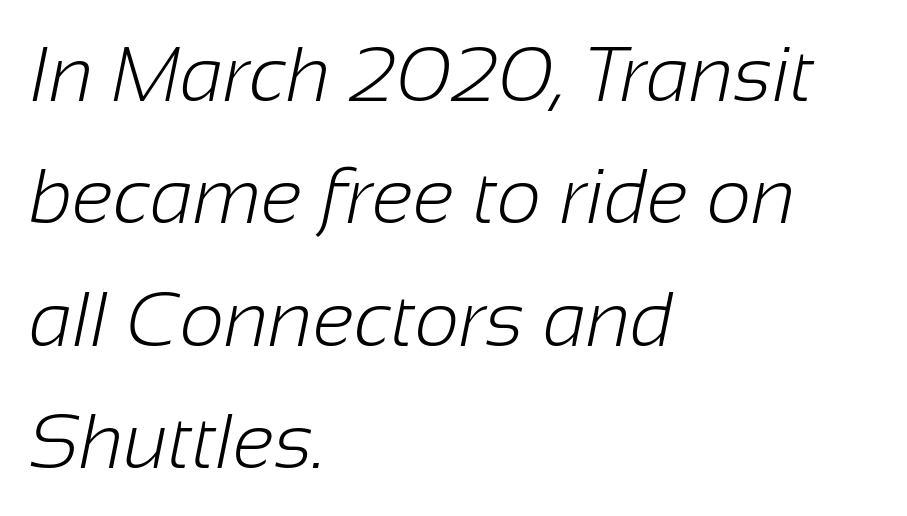
Q: Is the text bold? A: No.
Q: Is the typeface a serif or a sans-serif typeface? A: Sans-serif.
Q: Is the text underlined? A: No.
Q: How is the paragraph aligned? A: Left-aligned.
Q: Is the spacing between letters normal or unusually wide? A: Normal.
Q: Is the spacing between lines tight, normal or loose? A: Normal.
Q: Width (condensed, normal, or wide)? A: Normal.
Q: Stroke contrast? A: Low.
Q: x-height? A: Medium.
Q: Monospaced? A: No.
